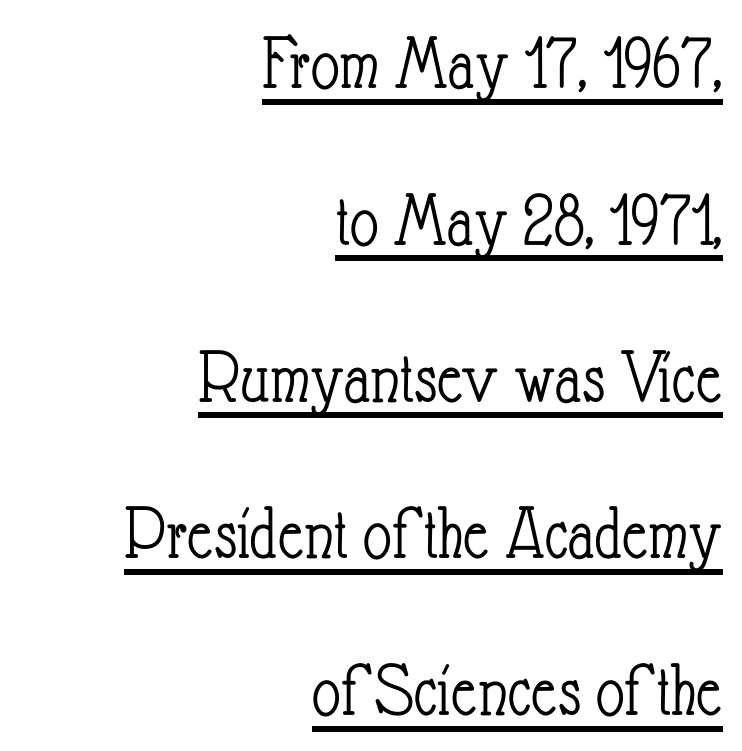
The image shows 78 px light, condensed type, upright; set right-aligned, loose line spacing (2.01x), normal letter spacing, underlined; low stroke contrast and a small x-height.
